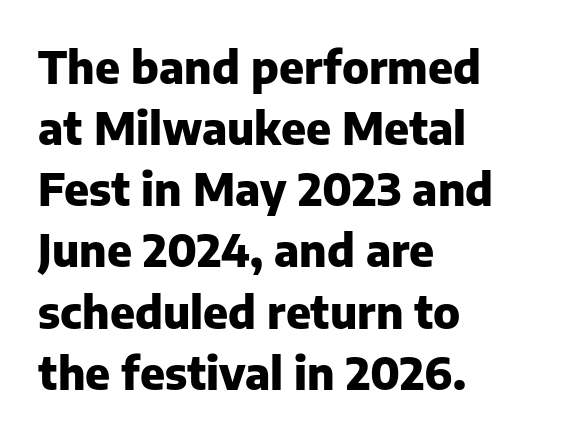
{"serif": "no", "italic": "no", "bold": "yes", "weight": "heavy", "width": "normal", "stroke_contrast": "low", "x_height": "medium", "monospaced": "no", "underline": "no", "align": "left", "line_spacing": "normal", "line_spacing_ratio": 1.39, "letter_spacing": "normal", "letter_spacing_em": 0.0, "glyph_px": 44}
